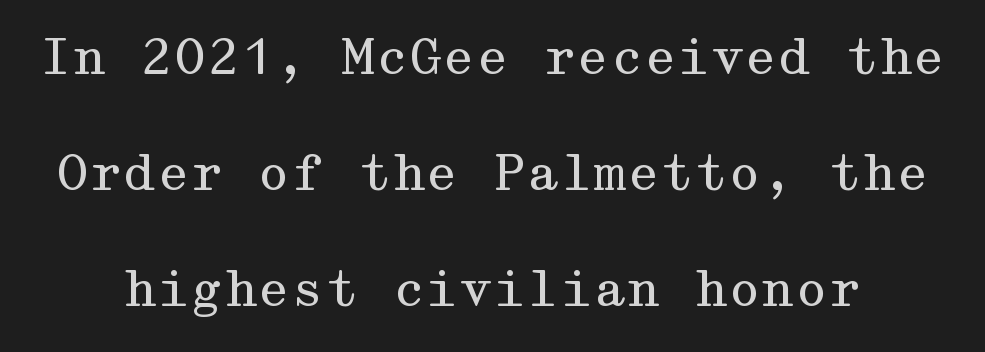
Default kerning and tracking; the words read as compact shapes. Leading is clearly above the norm, producing a sparse column. Posture: straight, roman, zero tilt. Stem width sits at or under what a default text font uses. Has an underline been added? It has not.
